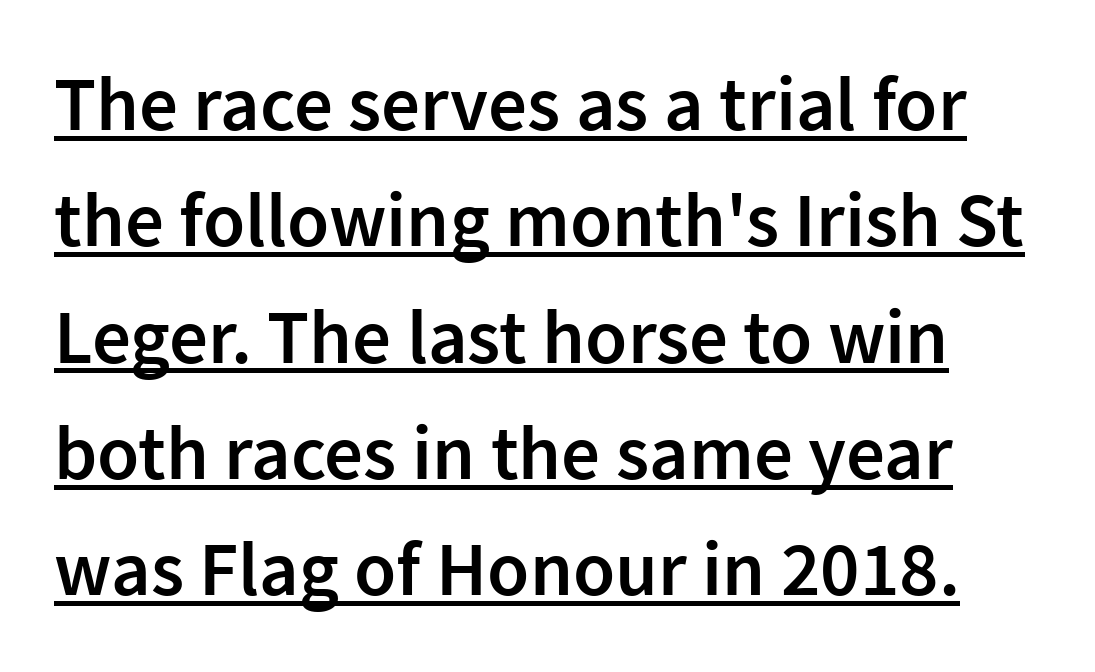
The image shows 77 px semibold sans-serif type, upright; set normal line spacing (1.51x), normal letter spacing, underlined; low stroke contrast and a medium x-height.
